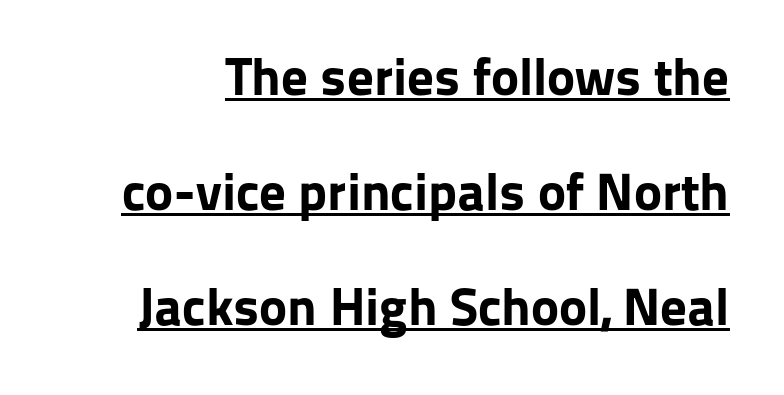
Q: Is the text bold? A: Yes.
Q: Is the text italic (slanted)? A: No, it is upright.
Q: Is the typeface a serif or a sans-serif typeface? A: Sans-serif.
Q: Is the text underlined? A: Yes.
Q: Is the spacing between letters normal or unusually wide? A: Normal.
Q: Is the spacing between lines tight, normal or loose? A: Loose.
Q: Width (condensed, normal, or wide)? A: Normal.
Q: Stroke contrast? A: Low.
Q: x-height? A: Medium.
Q: Monospaced? A: No.
